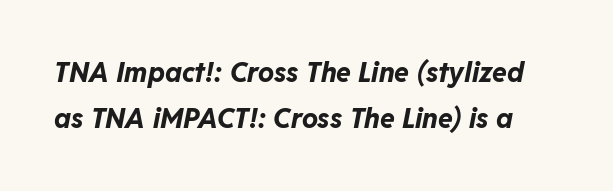
The image shows 27 px bold type, italic (leaning right); set line spacing 1.72x, normal letter spacing, not underlined.
